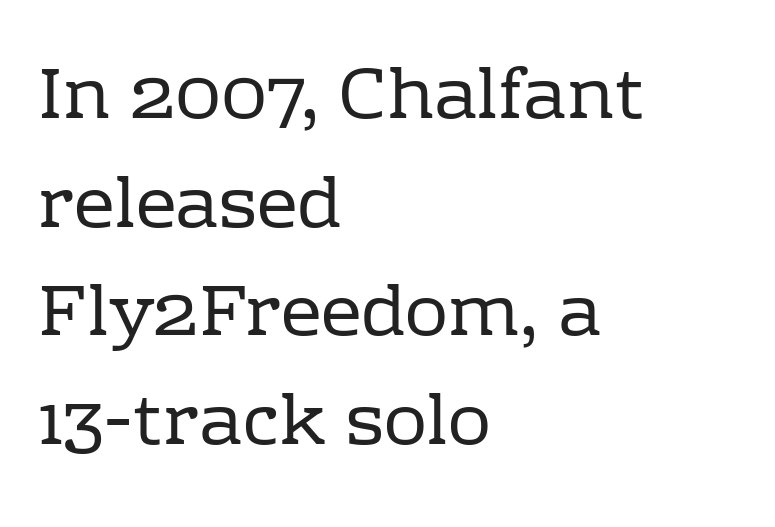
Ordinary non-slanted type is in use. Is the letter spacing exaggerated? No — it looks like the ordinary default. Typographically, this falls in the serif category. Weight: not bold — regular or lighter. Glance below the letters and you will spot only blank space.
